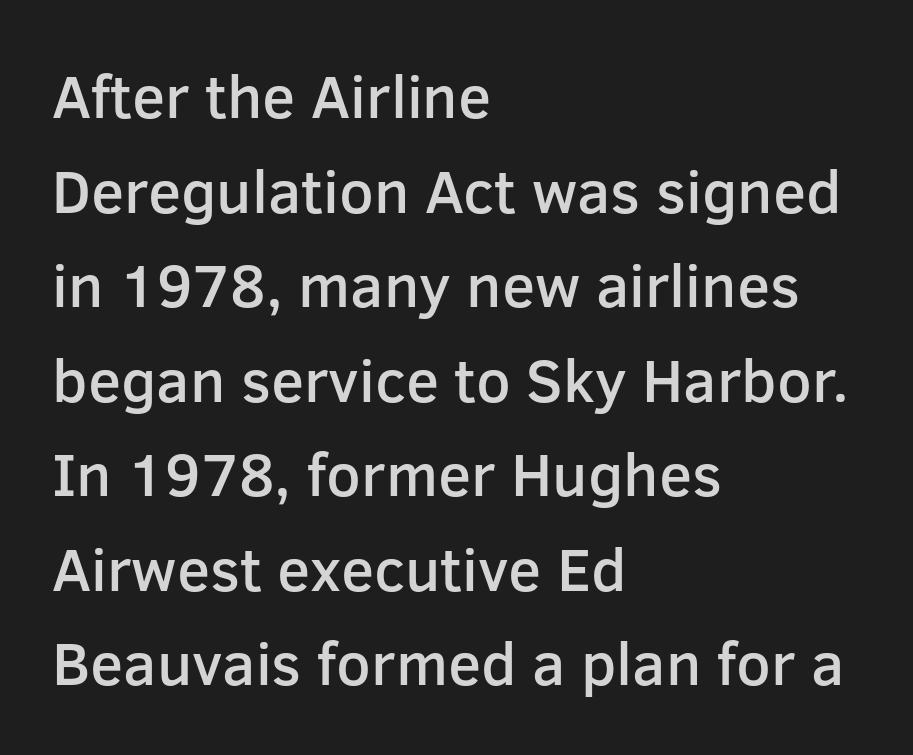
The image shows 61 px semibold sans-serif type, upright; set left-aligned, normal line spacing (1.55x), normal letter spacing, not underlined; low stroke contrast and a medium x-height.
